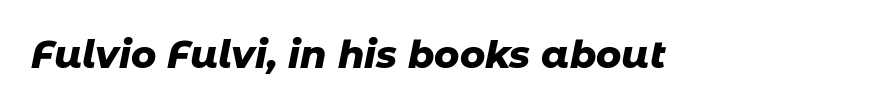
Q: Is the text bold? A: Yes.
Q: Is the text italic (slanted)? A: Yes, it leans right by about 11 degrees.
Q: Is the text underlined? A: No.
Q: Is the spacing between letters normal or unusually wide? A: Normal.
Q: Width (condensed, normal, or wide)? A: Normal.
Q: Stroke contrast? A: Low.
Q: x-height? A: Medium.
Q: Monospaced? A: No.
